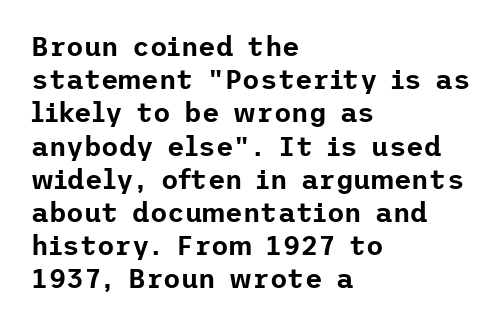
{"italic": "no", "underline": "no", "align": "left", "line_spacing_ratio": 1.23, "letter_spacing": "normal", "letter_spacing_em": 0.0, "glyph_px": 27}
